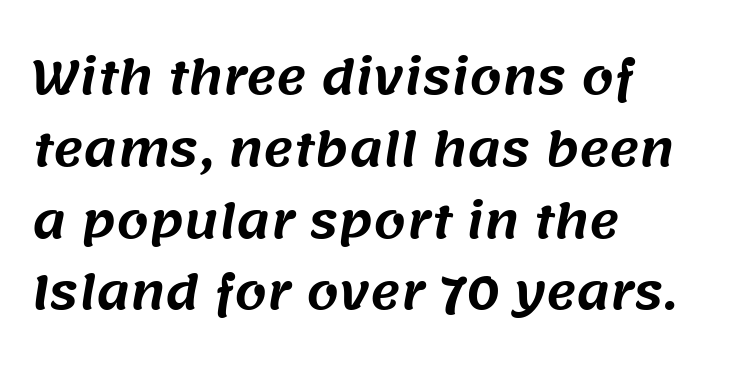
Q: Is the typeface a serif or a sans-serif typeface? A: Sans-serif.
Q: Is the text underlined? A: No.
Q: How is the paragraph aligned? A: Left-aligned.
Q: Is the spacing between letters normal or unusually wide? A: Normal.
Q: Is the spacing between lines tight, normal or loose? A: Normal.
Q: Width (condensed, normal, or wide)? A: Normal.
Q: Stroke contrast? A: Medium.
Q: x-height? A: Large.
Q: Monospaced? A: No.
